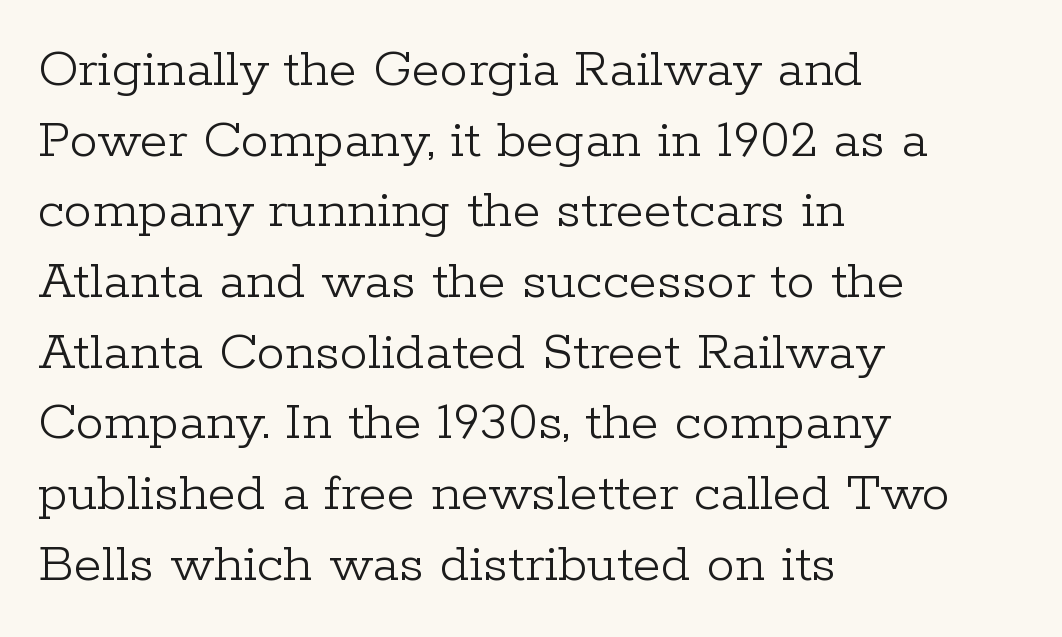
{"serif": "yes", "italic": "no", "bold": "no", "weight": "light", "width": "normal", "stroke_contrast": "low", "x_height": "medium", "monospaced": "no", "underline": "no", "align": "left", "line_spacing_ratio": 1.24, "letter_spacing": "normal", "letter_spacing_em": 0.0, "glyph_px": 57}
